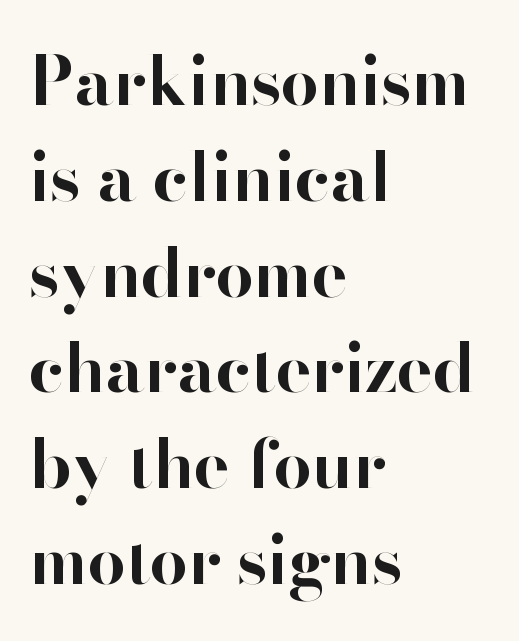
{"serif": "no", "italic": "no", "bold": "yes", "weight": "bold", "width": "normal", "stroke_contrast": "high", "x_height": "small", "monospaced": "no", "underline": "no", "align": "left", "line_spacing": "normal", "line_spacing_ratio": 1.43, "letter_spacing": "normal", "letter_spacing_em": 0.0, "glyph_px": 67}
